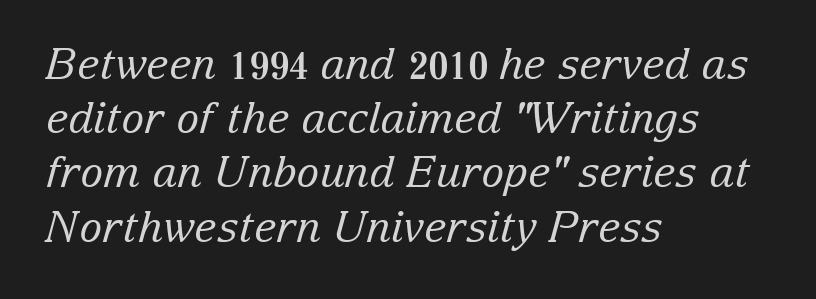
The image shows 43 px regular-weight serif type, italic (leaning right); set left-aligned, normal line spacing (1.26x), normal letter spacing, not underlined; low stroke contrast and a medium x-height.
